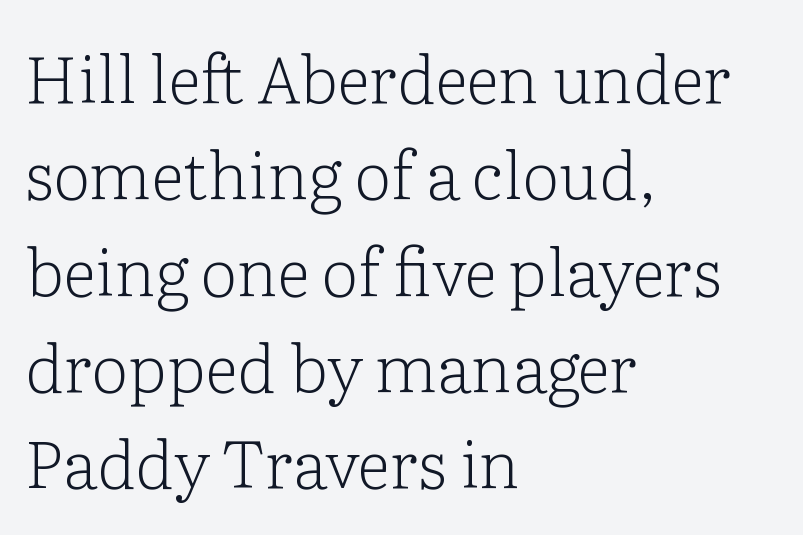
Think of a printed novel: that variable character pitch is what you see here. The typesetter chose a ragged-right arrangement here. Nobody drew a line under any word here. The letters look calm and open, with moderate or lighter stems. Short note: letters normally spaced. The designer went with a serif here, giving each stem small feet.
